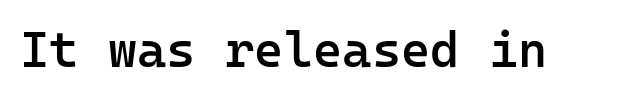
Q: Is the text bold? A: Semi-bold.
Q: Is the text italic (slanted)? A: No, it is upright.
Q: Is the typeface a serif or a sans-serif typeface? A: Sans-serif.
Q: Is the text underlined? A: No.
Q: Is the spacing between letters normal or unusually wide? A: Normal.
Q: Width (condensed, normal, or wide)? A: Normal.
Q: Stroke contrast? A: Low.
Q: x-height? A: Medium.
Q: Monospaced? A: Yes.
